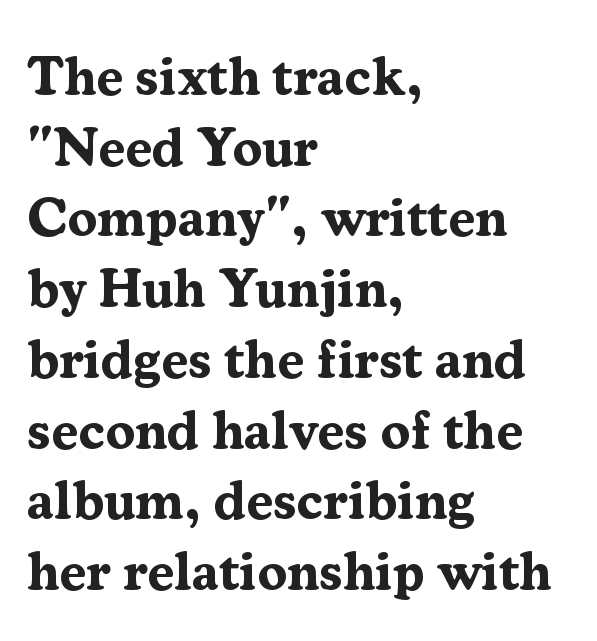
Q: Is the text bold? A: Yes.
Q: Is the text italic (slanted)? A: No, it is upright.
Q: Is the typeface a serif or a sans-serif typeface? A: Serif.
Q: Is the text underlined? A: No.
Q: How is the paragraph aligned? A: Left-aligned.
Q: Is the spacing between letters normal or unusually wide? A: Normal.
Q: Is the spacing between lines tight, normal or loose? A: Normal.
Q: Width (condensed, normal, or wide)? A: Normal.
Q: Stroke contrast? A: Medium.
Q: x-height? A: Medium.
Q: Monospaced? A: No.
